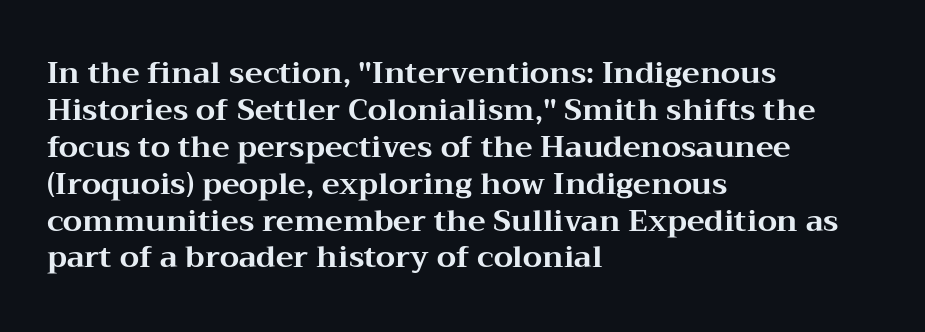
The image shows 30 px bold, wide serif type, upright; set left-aligned, line spacing 1.23x, normal letter spacing, not underlined; medium stroke contrast and a medium x-height.
